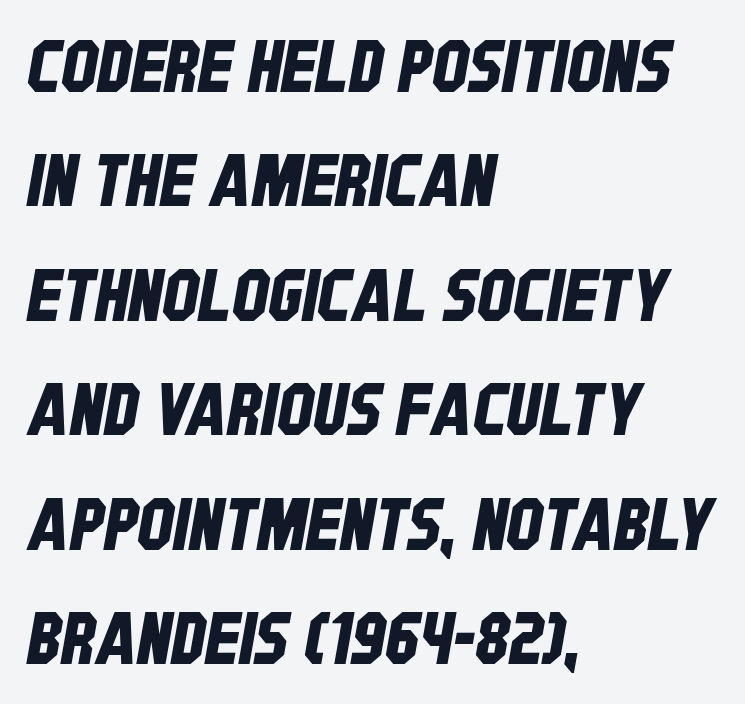
{"serif": "no", "width": "condensed", "stroke_contrast": "low", "x_height": "large", "monospaced": "no", "underline": "no", "align": "left", "line_spacing": "normal", "line_spacing_ratio": 1.59, "letter_spacing": "normal", "letter_spacing_em": 0.0, "glyph_px": 72}
